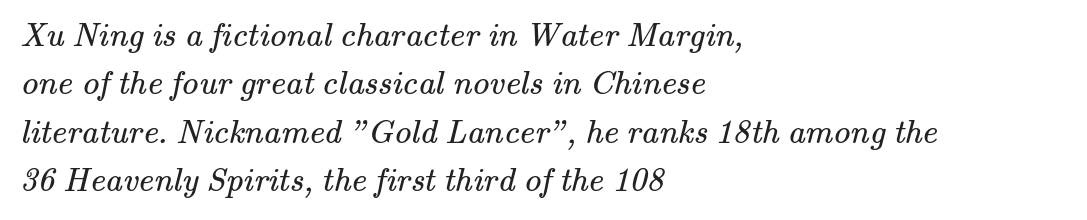
Q: Is the text bold? A: No.
Q: Is the typeface a serif or a sans-serif typeface? A: Serif.
Q: Is the text underlined? A: No.
Q: How is the paragraph aligned? A: Left-aligned.
Q: Is the spacing between letters normal or unusually wide? A: Normal.
Q: Is the spacing between lines tight, normal or loose? A: Normal.
Q: Width (condensed, normal, or wide)? A: Normal.
Q: Stroke contrast? A: Medium.
Q: x-height? A: Small.
Q: Monospaced? A: No.
